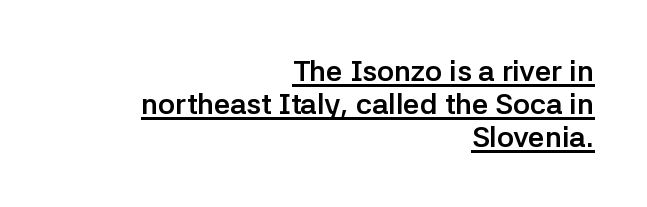
Notice how the stems are strictly vertical — no italics here. Stroke terminals: plain, sans-serif. Nothing unusual about the tracking: characters are spaced as the font intends. Do the characters align in a grid? No, the font is proportional. Typographic density is high because the face is bold.
